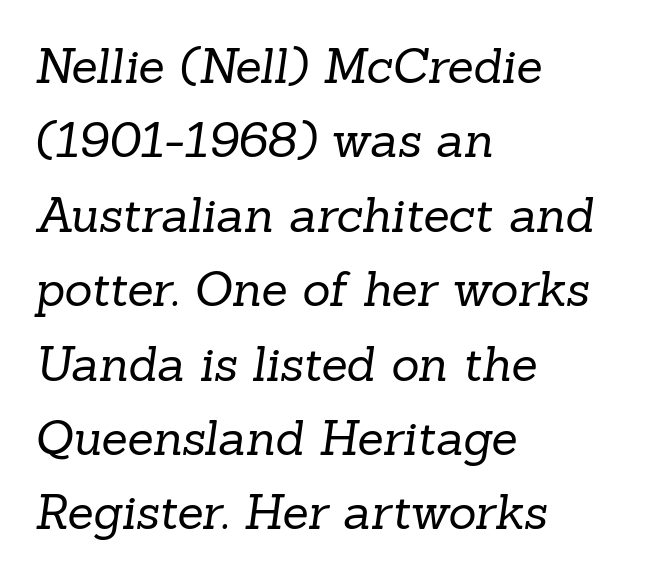
Q: Is the text bold? A: No.
Q: Is the typeface a serif or a sans-serif typeface? A: Serif.
Q: Is the text underlined? A: No.
Q: How is the paragraph aligned? A: Left-aligned.
Q: Is the spacing between letters normal or unusually wide? A: Normal.
Q: Is the spacing between lines tight, normal or loose? A: Normal.
Q: Width (condensed, normal, or wide)? A: Normal.
Q: Stroke contrast? A: Low.
Q: x-height? A: Medium.
Q: Monospaced? A: No.
